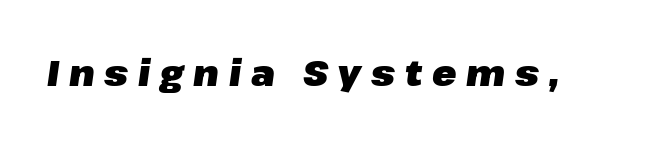
Q: Is the text bold? A: Yes.
Q: Is the text italic (slanted)? A: Yes, it leans right by about 8 degrees.
Q: Is the text underlined? A: No.
Q: Is the spacing between letters normal or unusually wide? A: Unusually wide.
Q: Width (condensed, normal, or wide)? A: Normal.
Q: Stroke contrast? A: Low.
Q: x-height? A: Medium.
Q: Monospaced? A: No.
